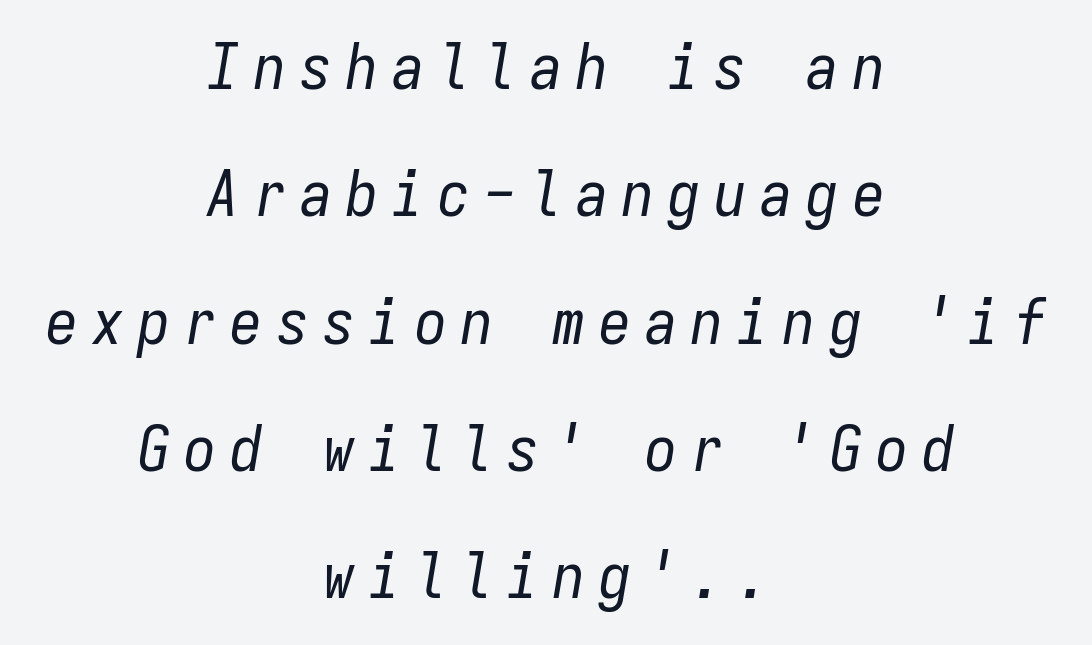
Q: Is the text bold? A: No.
Q: Is the text italic (slanted)? A: Yes, it leans right by about 9 degrees.
Q: Is the text underlined? A: No.
Q: How is the paragraph aligned? A: Centered.
Q: Is the spacing between letters normal or unusually wide? A: Unusually wide.
Q: Is the spacing between lines tight, normal or loose? A: Loose.
Q: Width (condensed, normal, or wide)? A: Condensed.
Q: Stroke contrast? A: Low.
Q: x-height? A: Medium.
Q: Monospaced? A: Yes.
